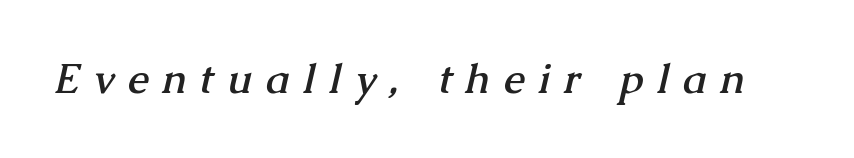
Q: Is the text bold? A: Yes.
Q: Is the typeface a serif or a sans-serif typeface? A: Serif.
Q: Is the text underlined? A: No.
Q: Is the spacing between letters normal or unusually wide? A: Unusually wide.
Q: Width (condensed, normal, or wide)? A: Normal.
Q: Stroke contrast? A: Medium.
Q: x-height? A: Medium.
Q: Monospaced? A: No.
